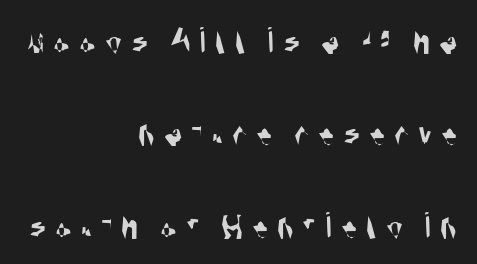
The image shows 38 px condensed sans-serif type; set right-aligned, loose line spacing (2.43x), unusually wide letter spacing (+0.24 em), not underlined; medium stroke contrast and a large x-height.
